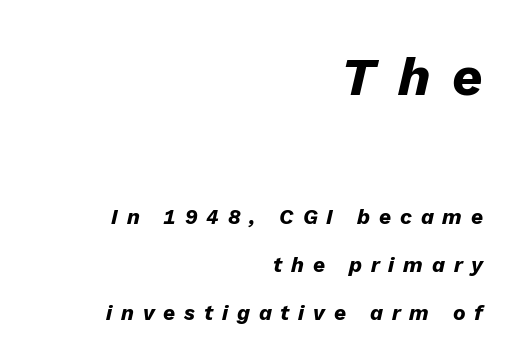
On the weight axis this lands at bold, roughly 700. The passage shown is typed in a proportional face where columns would drift. The tracking jumps out immediately: characters are airy and widely separated. Emphasis-style slanted type is in use. The area under the type is left untouched. Of the two passages, the one on top uses the larger point size.
